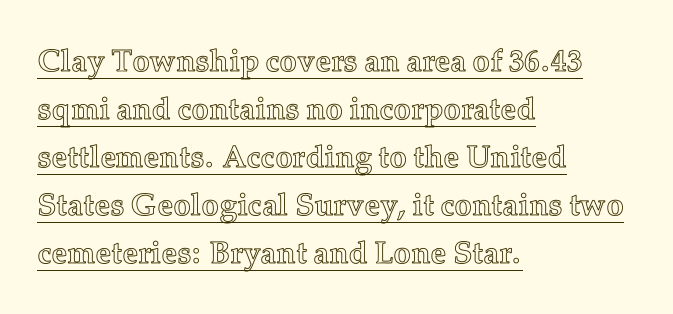
Q: Is the text italic (slanted)? A: No, it is upright.
Q: Is the text underlined? A: Yes.
Q: How is the paragraph aligned? A: Left-aligned.
Q: Is the spacing between letters normal or unusually wide? A: Normal.
Q: Is the spacing between lines tight, normal or loose? A: Normal.
Q: Width (condensed, normal, or wide)? A: Normal.
Q: x-height? A: Medium.
Q: Monospaced? A: No.
